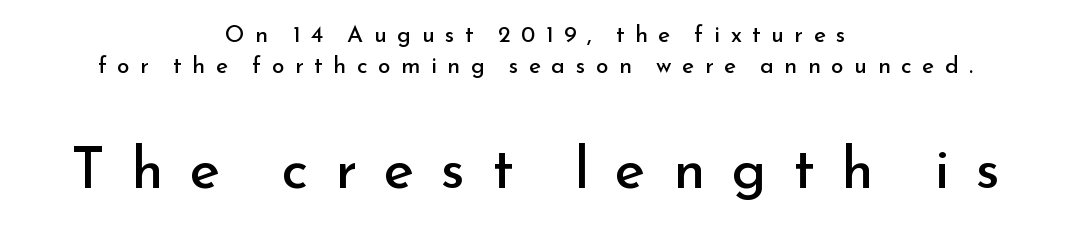
Q: Is the text bold? A: No.
Q: Is the text italic (slanted)? A: No, it is upright.
Q: Is the typeface a serif or a sans-serif typeface? A: Sans-serif.
Q: Is the text underlined? A: No.
Q: How is the paragraph aligned? A: Centered.
Q: Is the spacing between letters normal or unusually wide? A: Unusually wide.
Q: Is the spacing between lines tight, normal or loose? A: Normal.
Q: Which block of text is set in a larger size, the first (top) or the second (bottom)? A: The second (bottom) one.
Q: Width (condensed, normal, or wide)? A: Normal.
Q: Stroke contrast? A: Low.
Q: x-height? A: Small.
Q: Monospaced? A: No.
